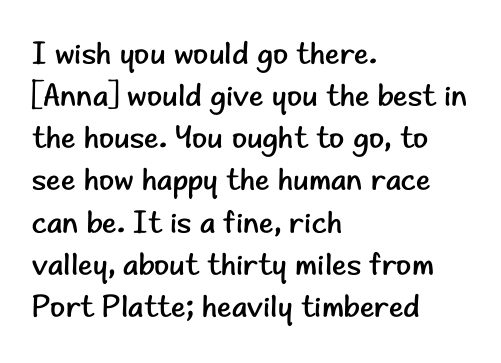
The image shows 31 px regular-weight sans-serif type, upright; set left-aligned, normal line spacing (1.36x), normal letter spacing, not underlined; low stroke contrast and a small x-height.
